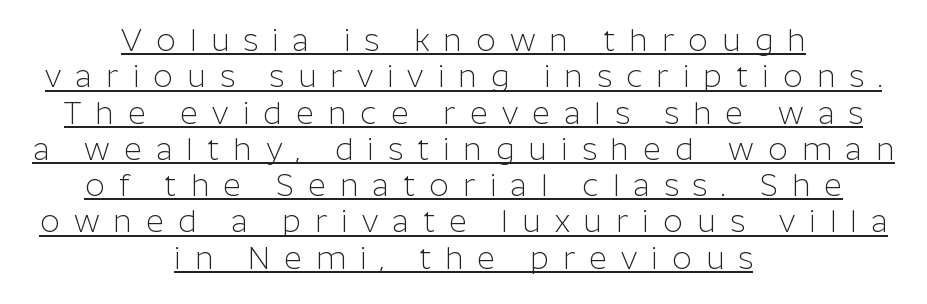
Unbolded letterforms with no extra heft. The rendering positions every line midway between the sides. The letters advance in unequal steps, a hallmark of proportional type. Observe the wide spacing: letters keep a clear distance from each other. The specimen includes a rule beneath the text block's lines. Observe the absence of serifs on each vertical stroke in this sample.
